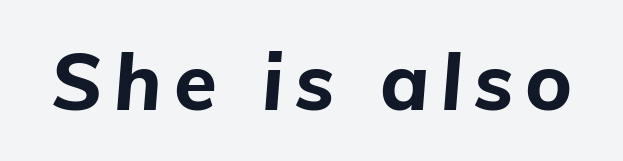
{"italic": "yes", "lean": "right", "slant_degrees": 5, "bold": "yes", "weight": "bold", "width": "normal", "stroke_contrast": "low", "x_height": "medium", "monospaced": "no", "underline": "no", "glyph_px": 78}
